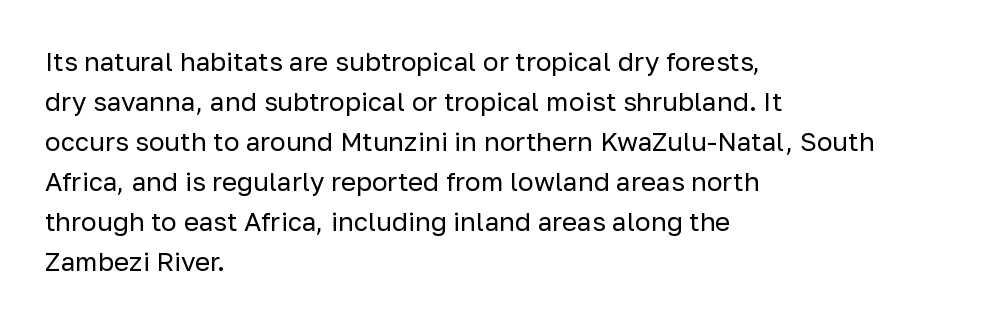
The image shows 26 px text type, upright; set left-aligned, normal line spacing (1.54x), normal letter spacing, not underlined.
